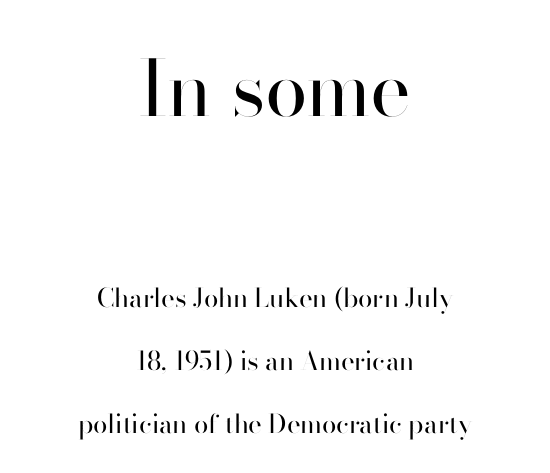
Q: Is the text bold? A: No.
Q: Is the text italic (slanted)? A: No, it is upright.
Q: Is the typeface a serif or a sans-serif typeface? A: Sans-serif.
Q: Is the text underlined? A: No.
Q: How is the paragraph aligned? A: Centered.
Q: Is the spacing between letters normal or unusually wide? A: Normal.
Q: Is the spacing between lines tight, normal or loose? A: Loose.
Q: Which block of text is set in a larger size, the first (top) or the second (bottom)? A: The first (top) one.
Q: Width (condensed, normal, or wide)? A: Normal.
Q: Stroke contrast? A: High.
Q: x-height? A: Small.
Q: Monospaced? A: No.
